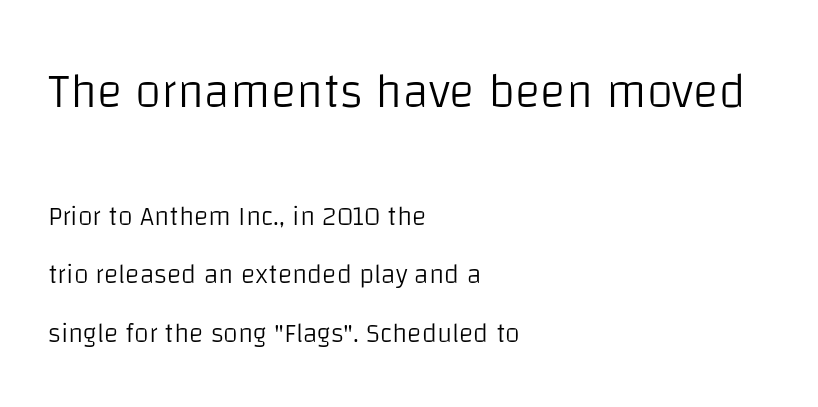
The image shows 48 px light sans-serif type, upright; set left-aligned, loose line spacing (2.17x), normal letter spacing, not underlined; the first (top) block is 1.78x larger; low stroke contrast and a large x-height.
